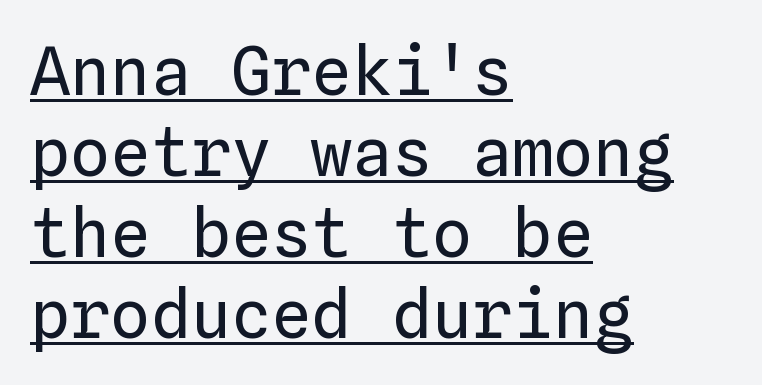
Q: Is the text bold? A: No.
Q: Is the text italic (slanted)? A: No, it is upright.
Q: Is the text underlined? A: Yes.
Q: How is the paragraph aligned? A: Left-aligned.
Q: Is the spacing between letters normal or unusually wide? A: Normal.
Q: Width (condensed, normal, or wide)? A: Normal.
Q: Stroke contrast? A: Low.
Q: x-height? A: Medium.
Q: Monospaced? A: Yes.
